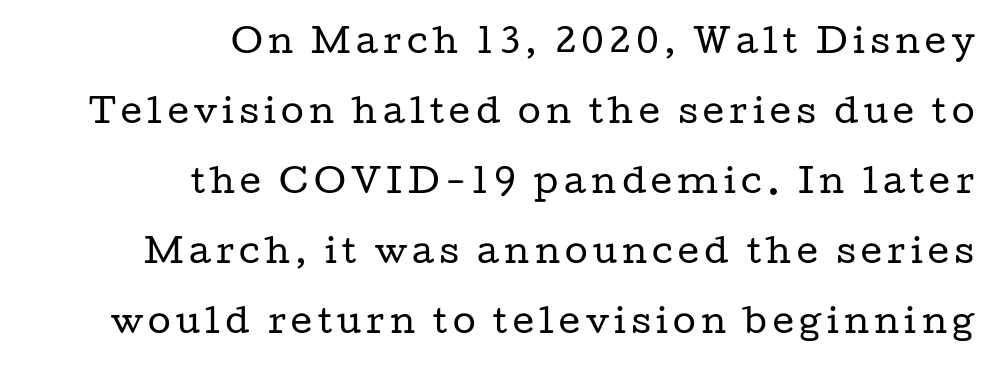
The image shows 33 px regular-weight, wide serif type, upright; set right-aligned, loose line spacing (2.12x), not underlined; low stroke contrast and a medium x-height.
